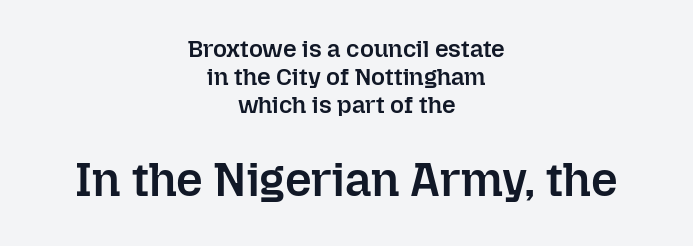
The image shows 47 px semibold type, upright; set centered, line spacing 1.16x, normal letter spacing, not underlined; the second (bottom) block is 1.96x larger; low stroke contrast and a medium x-height.
